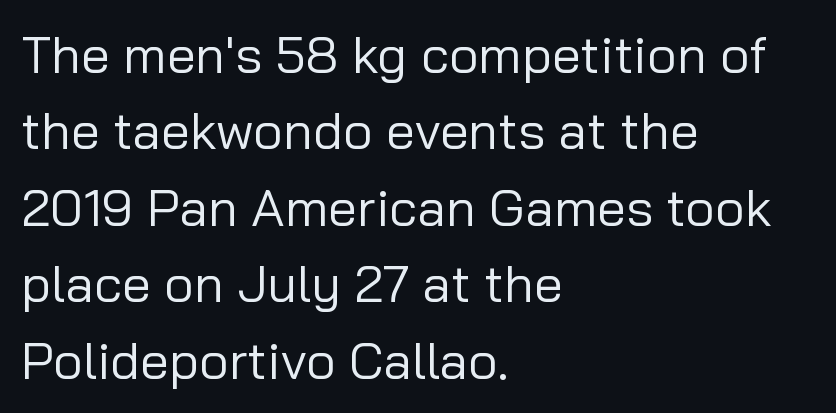
{"serif": "no", "italic": "no", "bold": "no", "weight": "regular", "width": "normal", "stroke_contrast": "low", "x_height": "medium", "monospaced": "no", "underline": "no", "align": "left", "line_spacing": "normal", "line_spacing_ratio": 1.47, "letter_spacing": "normal", "letter_spacing_em": 0.0, "glyph_px": 52}
